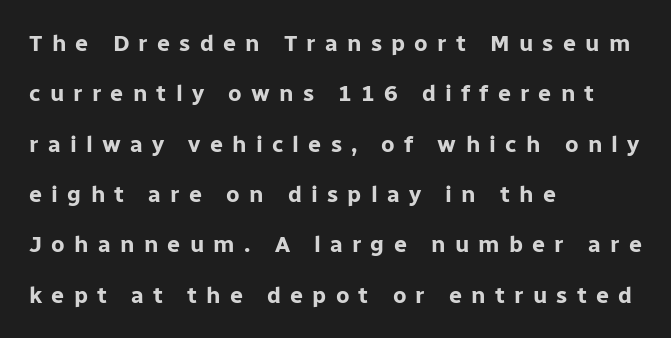
The image shows 23 px bold type, upright; set left-aligned, loose line spacing (2.19x), unusually wide letter spacing (+0.4 em), not underlined.
